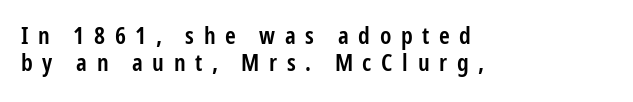
Q: Is the text bold? A: Semi-bold.
Q: Is the text italic (slanted)? A: No, it is upright.
Q: Is the text underlined? A: No.
Q: How is the paragraph aligned? A: Left-aligned.
Q: Is the spacing between letters normal or unusually wide? A: Unusually wide.
Q: Is the spacing between lines tight, normal or loose? A: Tight.
